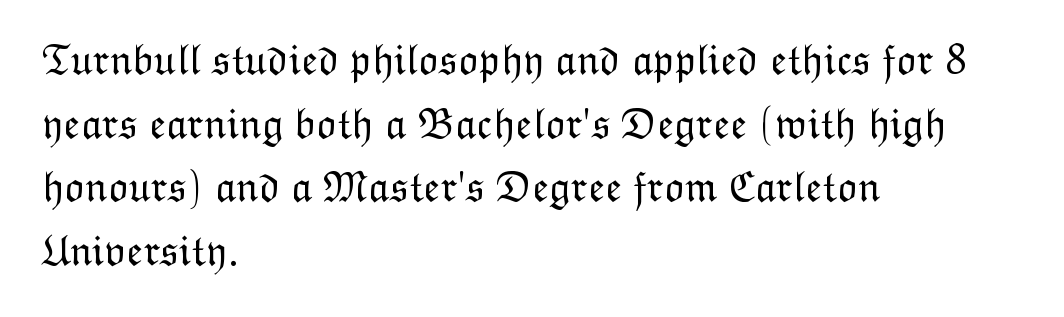
{"italic": "no", "bold": "no", "weight": "light", "width": "normal", "stroke_contrast": "low", "x_height": "medium", "monospaced": "no", "underline": "no", "align": "left", "line_spacing": "normal", "line_spacing_ratio": 1.48, "letter_spacing": "normal", "letter_spacing_em": 0.0, "glyph_px": 43}
